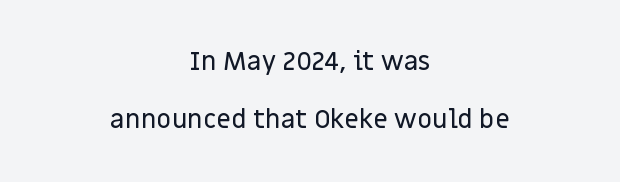
Type without underlining. The leading is generous, giving the passage an open texture. Students, note that the glyphs here touch the page at normal intervals. Where is the straight margin? There isn't one; the lines are centered.
